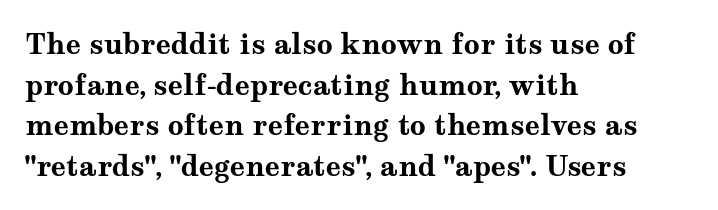
The space directly below the letters is spotless. Caption: bold face, heavy strokes. Default kerning and tracking; the words read as compact shapes. The space between consecutive lines is moderate.
